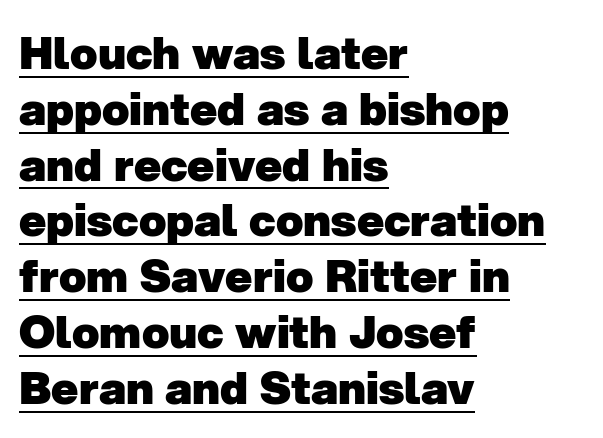
The image shows 45 px heavy sans-serif type; set left-aligned, line spacing 1.24x, normal letter spacing, underlined; low stroke contrast and a medium x-height.
